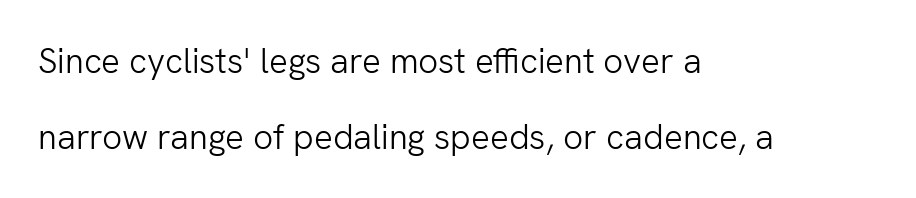
{"serif": "no", "italic": "no", "bold": "no", "weight": "light", "width": "normal", "stroke_contrast": "low", "x_height": "medium", "monospaced": "no", "underline": "no", "align": "left", "line_spacing": "loose", "line_spacing_ratio": 2.17, "letter_spacing": "normal", "letter_spacing_em": 0.0, "glyph_px": 35}
